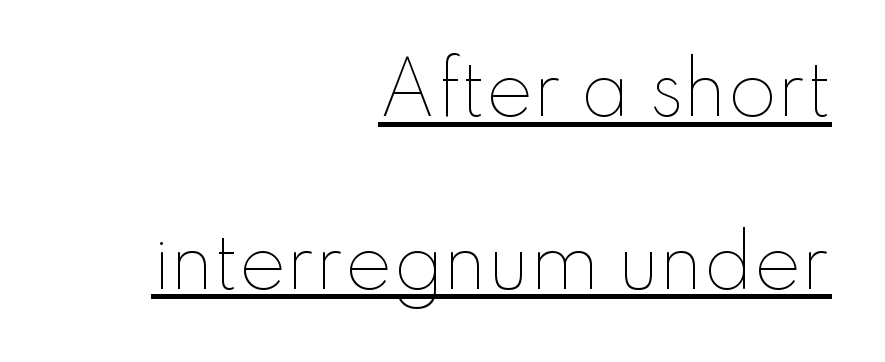
Q: Is the text bold? A: No.
Q: Is the text italic (slanted)? A: No, it is upright.
Q: Is the text underlined? A: Yes.
Q: How is the paragraph aligned? A: Right-aligned.
Q: Is the spacing between letters normal or unusually wide? A: Normal.
Q: Is the spacing between lines tight, normal or loose? A: Loose.
Q: Width (condensed, normal, or wide)? A: Normal.
Q: Stroke contrast? A: Low.
Q: x-height? A: Small.
Q: Monospaced? A: No.
